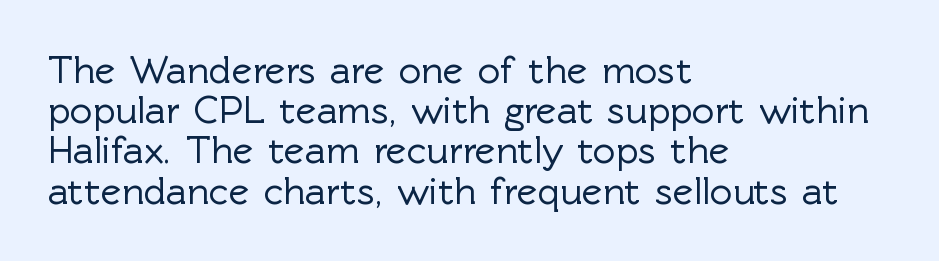
Q: Is the text italic (slanted)? A: No, it is upright.
Q: Is the typeface a serif or a sans-serif typeface? A: Sans-serif.
Q: Is the text underlined? A: No.
Q: How is the paragraph aligned? A: Left-aligned.
Q: Is the spacing between letters normal or unusually wide? A: Normal.
Q: Is the spacing between lines tight, normal or loose? A: Tight.
Q: Width (condensed, normal, or wide)? A: Normal.
Q: x-height? A: Medium.
Q: Monospaced? A: No.
